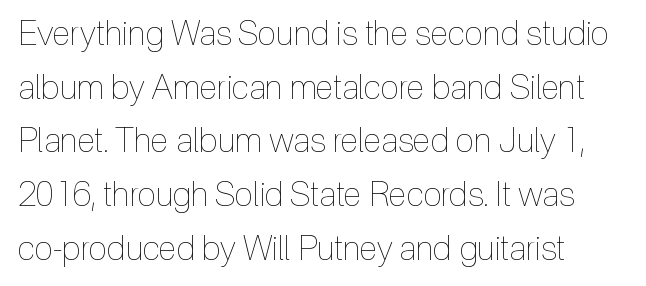
{"italic": "no", "bold": "no", "weight": "thin", "width": "condensed", "x_height": "medium", "monospaced": "no", "underline": "no", "align": "left", "line_spacing": "normal", "line_spacing_ratio": 1.58, "letter_spacing": "normal", "letter_spacing_em": 0.0, "glyph_px": 34}
